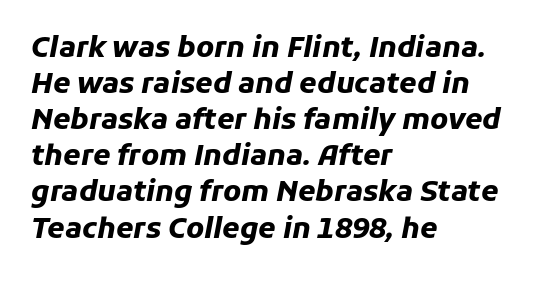
The image shows 28 px heavy type, italic (leaning right); set left-aligned, normal line spacing (1.29x), normal letter spacing, not underlined; low stroke contrast and a medium x-height.
